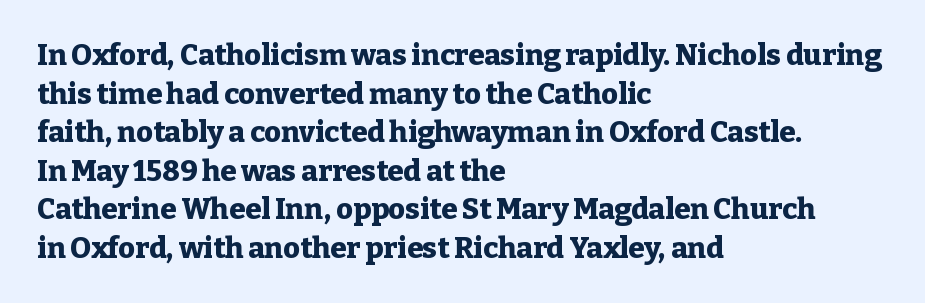
Q: Is the text bold? A: Yes.
Q: Is the text italic (slanted)? A: No, it is upright.
Q: Is the typeface a serif or a sans-serif typeface? A: Serif.
Q: Is the text underlined? A: No.
Q: How is the paragraph aligned? A: Left-aligned.
Q: Is the spacing between letters normal or unusually wide? A: Normal.
Q: Is the spacing between lines tight, normal or loose? A: Normal.
Q: Width (condensed, normal, or wide)? A: Normal.
Q: Stroke contrast? A: Low.
Q: x-height? A: Medium.
Q: Monospaced? A: No.
